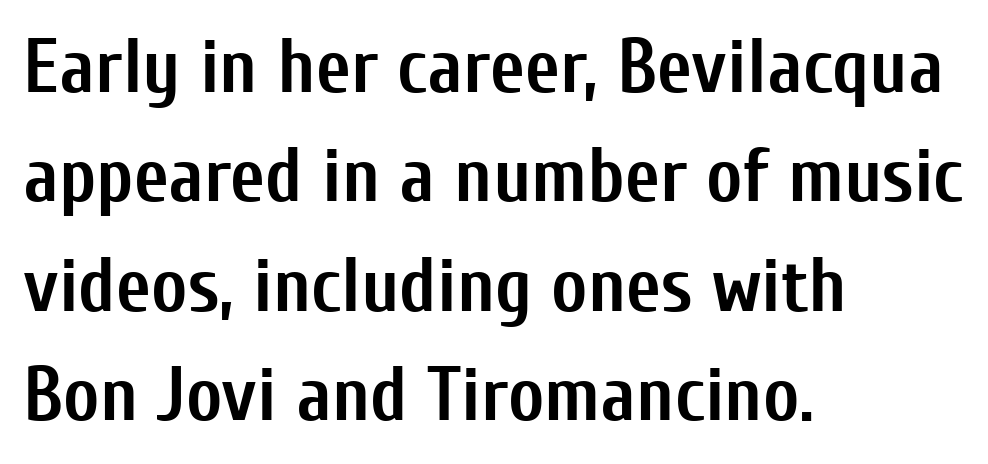
{"serif": "no", "italic": "no", "bold": "yes", "weight": "semibold", "width": "condensed", "stroke_contrast": "low", "x_height": "medium", "monospaced": "no", "underline": "no", "align": "left", "line_spacing": "normal", "line_spacing_ratio": 1.44, "letter_spacing": "normal", "letter_spacing_em": 0.0, "glyph_px": 76}
